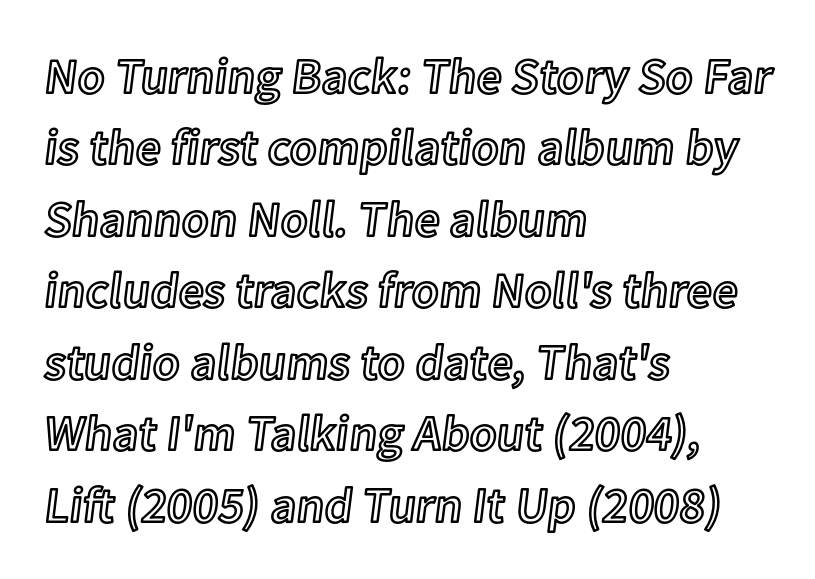
The image shows 50 px text type; set left-aligned, normal line spacing (1.43x), normal letter spacing, not underlined; a medium x-height.
